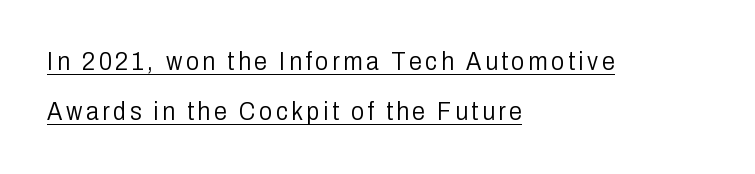
Q: Is the text bold? A: No.
Q: Is the text italic (slanted)? A: No, it is upright.
Q: Is the text underlined? A: Yes.
Q: How is the paragraph aligned? A: Left-aligned.
Q: Is the spacing between lines tight, normal or loose? A: Loose.
